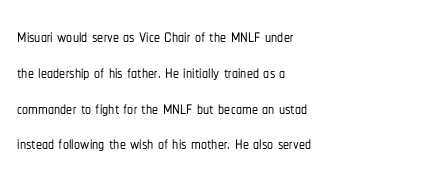
Summary of vertical rhythm: regular, with standard interline spacing. Is the block centered? No — it sits flush against the left margin. Nobody drew a line under any word here. Unlike italic type, these characters show no tilt at all.
